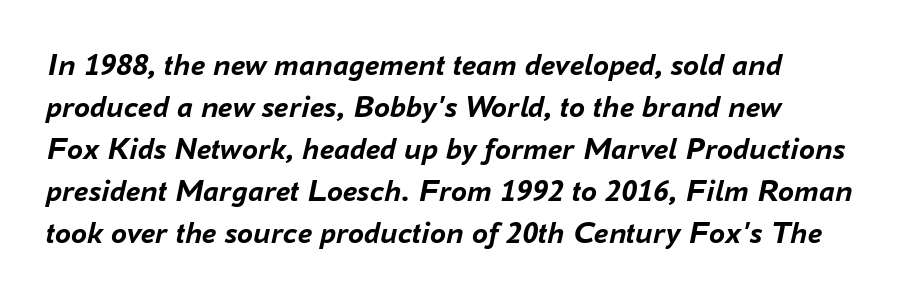
{"italic": "yes", "lean": "right", "slant_degrees": 16, "bold": "yes", "weight": "semibold", "width": "normal", "stroke_contrast": "low", "x_height": "medium", "monospaced": "no", "underline": "no", "align": "left", "line_spacing": "normal", "line_spacing_ratio": 1.31, "letter_spacing": "normal", "letter_spacing_em": 0.0, "glyph_px": 32}
